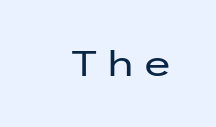
The image shows 35 px regular-weight, wide sans-serif type, upright; set not underlined; low stroke contrast and a medium x-height.
